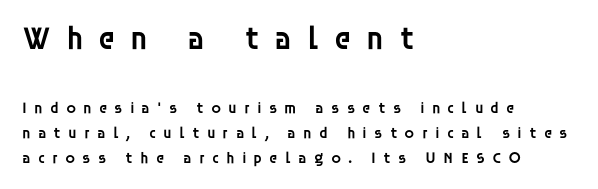
The image shows 33 px semibold sans-serif type, upright; set left-aligned, normal line spacing (1.56x), unusually wide letter spacing (+0.44 em), not underlined; the first (top) block is 2.06x larger; low stroke contrast and a large x-height.
